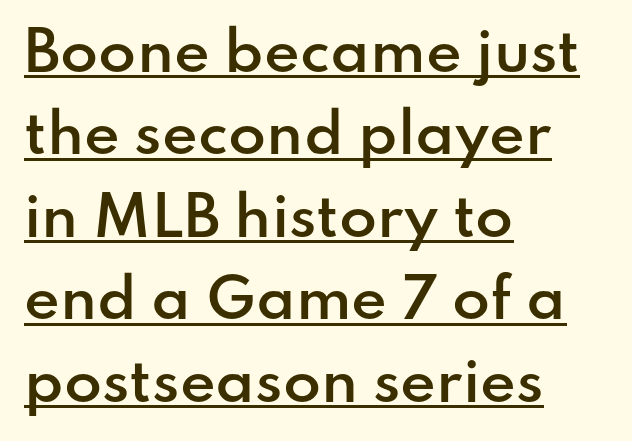
Q: Is the text bold? A: Semi-bold.
Q: Is the text italic (slanted)? A: No, it is upright.
Q: Is the typeface a serif or a sans-serif typeface? A: Sans-serif.
Q: Is the text underlined? A: Yes.
Q: How is the paragraph aligned? A: Left-aligned.
Q: Is the spacing between letters normal or unusually wide? A: Normal.
Q: Is the spacing between lines tight, normal or loose? A: Normal.
Q: Width (condensed, normal, or wide)? A: Normal.
Q: Stroke contrast? A: Low.
Q: x-height? A: Small.
Q: Monospaced? A: No.
